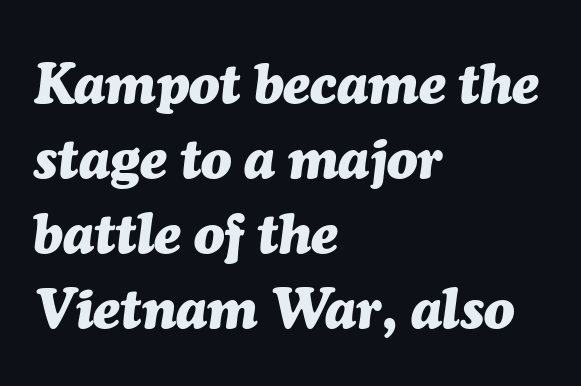
Vertically, the passage feels balanced, rows spaced as you'd expect. The passage shown is not underscored anywhere. Think of a printed novel: that variable character pitch is what you see here. Posture: slanted. The paragraph shown leans on its left margin. Caption: standard tracking, unaltered.
